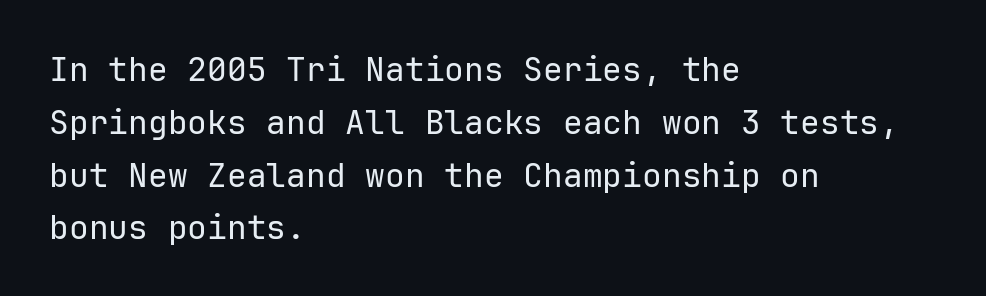
The typesetting does not lean heavy: it is not bold. Caption: standard tracking, unaltered. Designer's note — italics off, roman on. This sample keeps an unexceptional amount of space between lines. The text block is weighted toward the left margin, trailing off unevenly rightward. The baseline area is clear.
